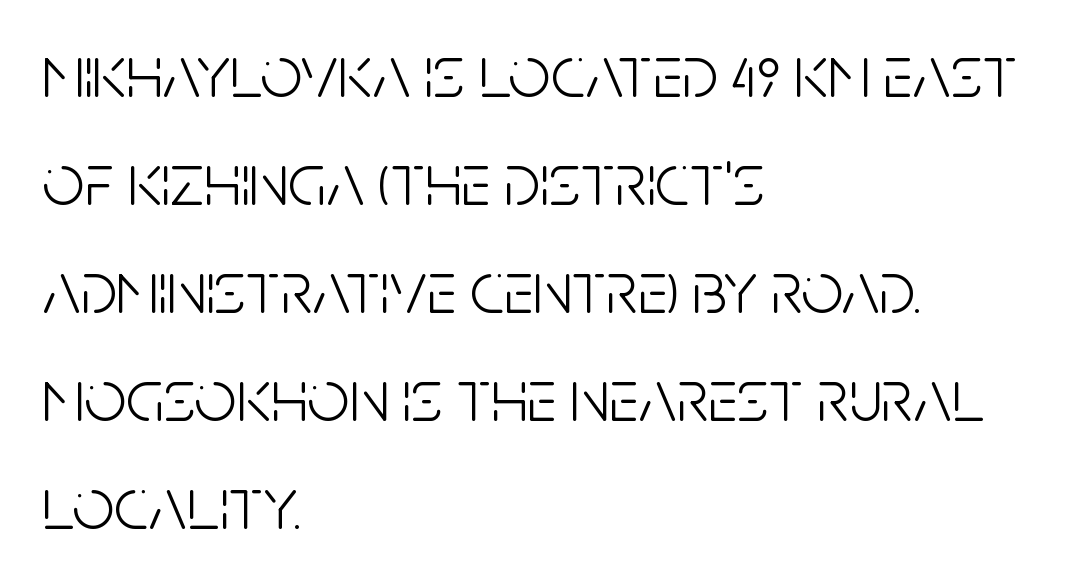
Looks like regular typesetting: each glyph gets only the width it needs. Reading down the column, the eye jumps a familiar distance to each next line. Ordinary non-slanted type is in use. Casual observation: everything's shoved over to the left. Examine the stroke ends and you'll find no serifs.
